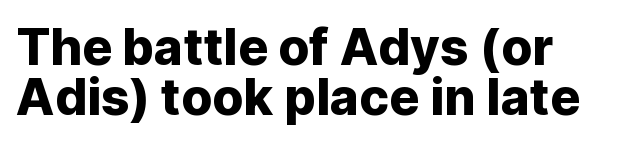
{"serif": "no", "italic": "no", "width": "normal", "stroke_contrast": "low", "x_height": "medium", "monospaced": "no", "underline": "no", "line_spacing": "tight", "line_spacing_ratio": 1.0, "letter_spacing": "normal", "letter_spacing_em": 0.0, "glyph_px": 50}
